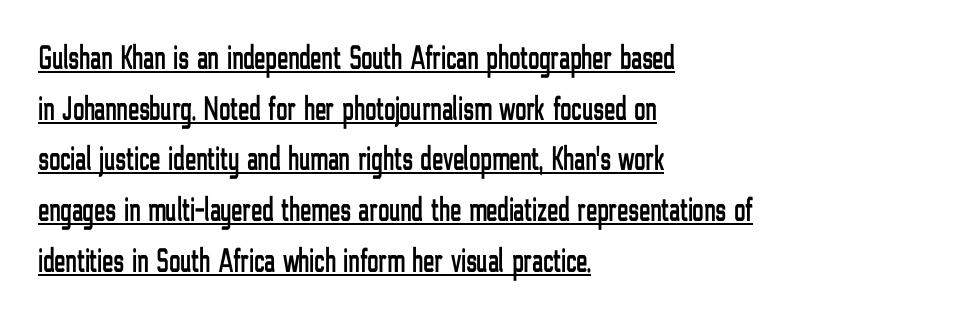
Q: Is the text italic (slanted)? A: No, it is upright.
Q: Is the typeface a serif or a sans-serif typeface? A: Sans-serif.
Q: Is the text underlined? A: Yes.
Q: How is the paragraph aligned? A: Left-aligned.
Q: Is the spacing between letters normal or unusually wide? A: Normal.
Q: Is the spacing between lines tight, normal or loose? A: Normal.
Q: Width (condensed, normal, or wide)? A: Condensed.
Q: Stroke contrast? A: Low.
Q: x-height? A: Medium.
Q: Monospaced? A: No.
